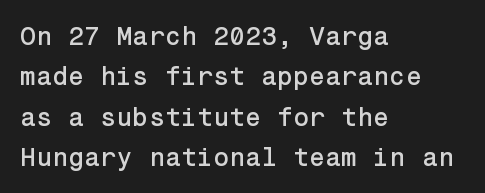
This rendering uses left alignment, leaving the right contour irregular. The vertical gap from one line to the next is medium. The space beneath each line is pristine and unruled. Does extra space separate the letters? No, they use regular spacing. Every character sits straight up, as roman type does.
